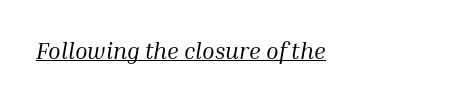
{"italic": "yes", "lean": "right", "slant_degrees": 10, "bold": "no", "underline": "yes", "align": "left", "letter_spacing": "normal", "letter_spacing_em": 0.0, "glyph_px": 23}
